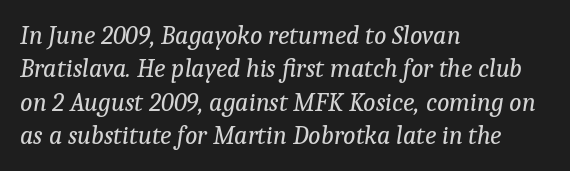
There is no visible air inserted between adjacent glyphs. In terms of leading, this rendering sits right in the middle. The paragraph shown leans on its left margin. Would a proofreader flag this as italicized? Yes.
